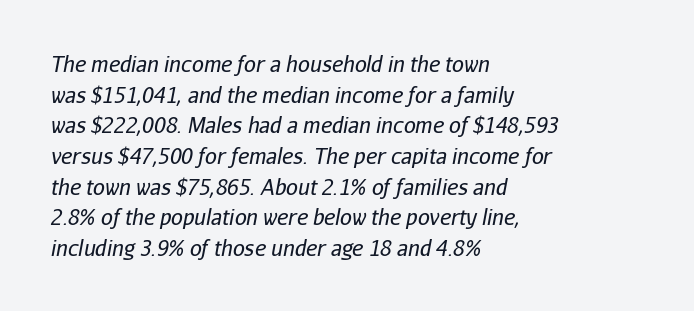
The image shows 21 px text type, italic (leaning right); set left-aligned, normal line spacing (1.46x), normal letter spacing, not underlined.
